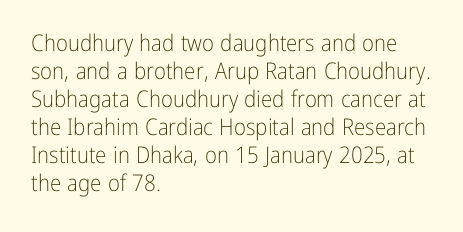
Every stem runs plumb, perpendicular to the baseline. Layout note: lines flush left. Decoration check: the copy has no underline. Short note: letters normally spaced.
